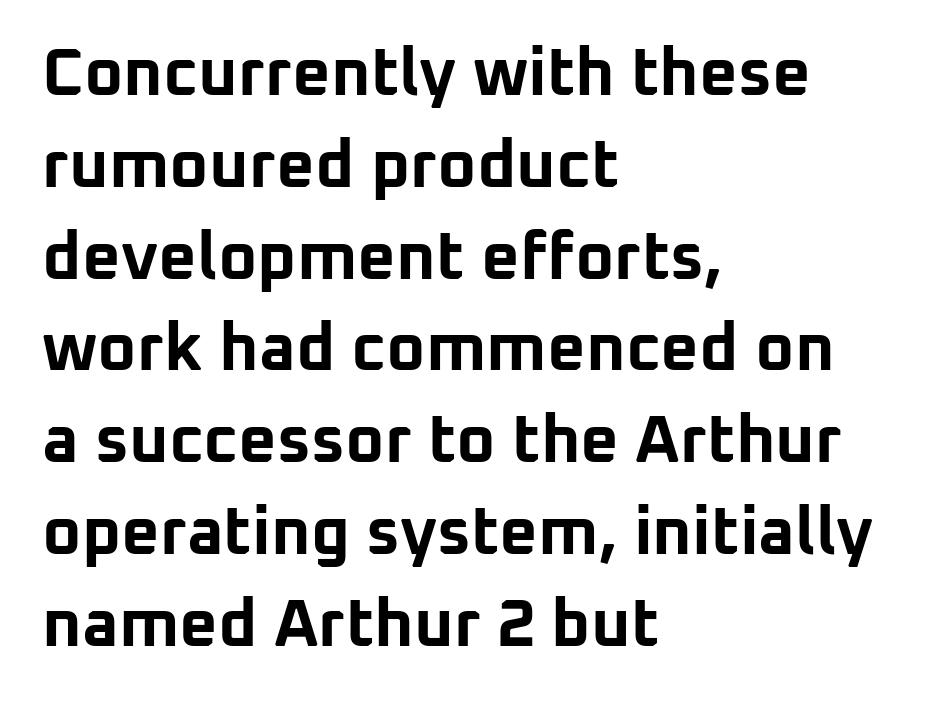
The rows are spaced the way most documents space them. This sample uses a sans-serif face. Nobody drew a line under any word here. A typesetter would call this zero additional tracking. Weight: bold.
